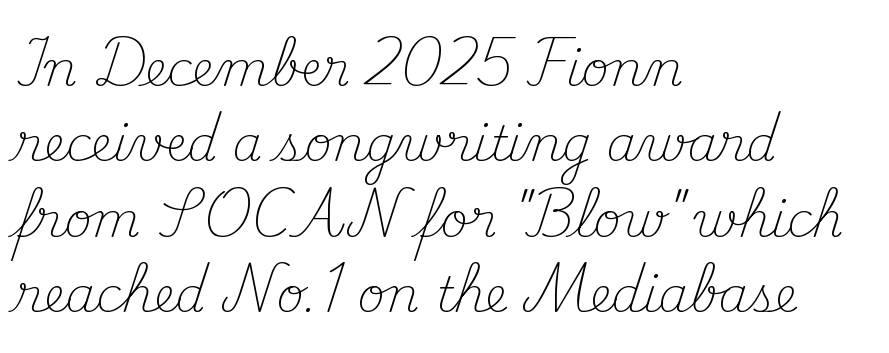
Are there feet on the stems? There are — it's a serif. Between one letter and the next there's only the usual sliver of space. The rendering uses natural spacing where letterforms have individual widths. Line beginnings align vertically; line endings do not. A normal amount of white space separates one row of letters from the next.
